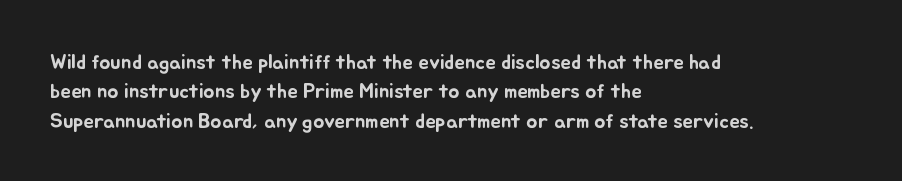
The image shows 21 px text type, upright; set left-aligned, normal line spacing (1.4x), normal letter spacing, not underlined.
